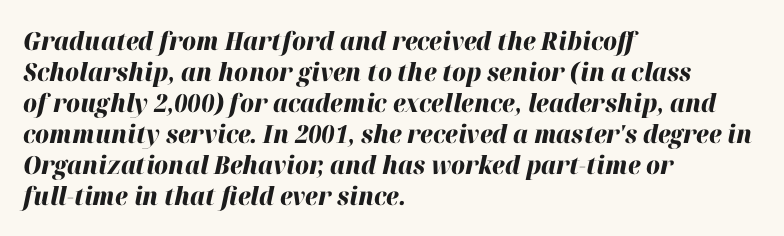
Thick stems and heavy bowls — unmistakably bold. Glance below the letters and you will spot only blank space. Default kerning and tracking; the words read as compact shapes. Posture: slanted. The typesetter chose a ragged-right arrangement here.
